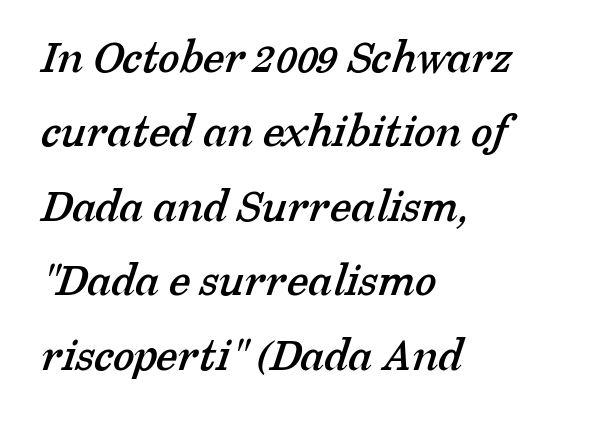
{"serif": "yes", "width": "normal", "stroke_contrast": "low", "x_height": "medium", "monospaced": "no", "underline": "no", "align": "left", "line_spacing": "normal", "line_spacing_ratio": 1.52, "letter_spacing": "normal", "letter_spacing_em": 0.0, "glyph_px": 49}
